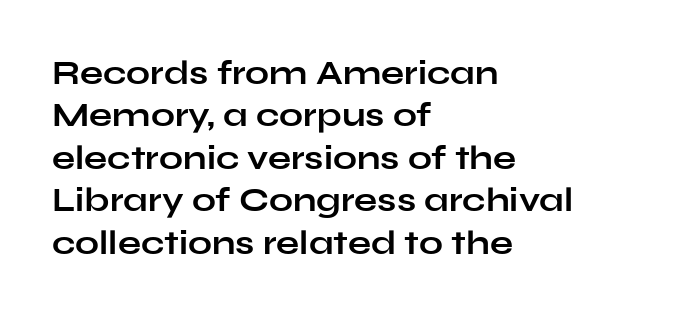
How heavy is the stroke? Heavy — this is a bold. Designer's note — italics off, roman on. The rendering uses a moderate line-height, typical for paragraphs. Reading down the block, your eye returns to a fixed left position each line. Only glyphs here, with clear space below each row.
